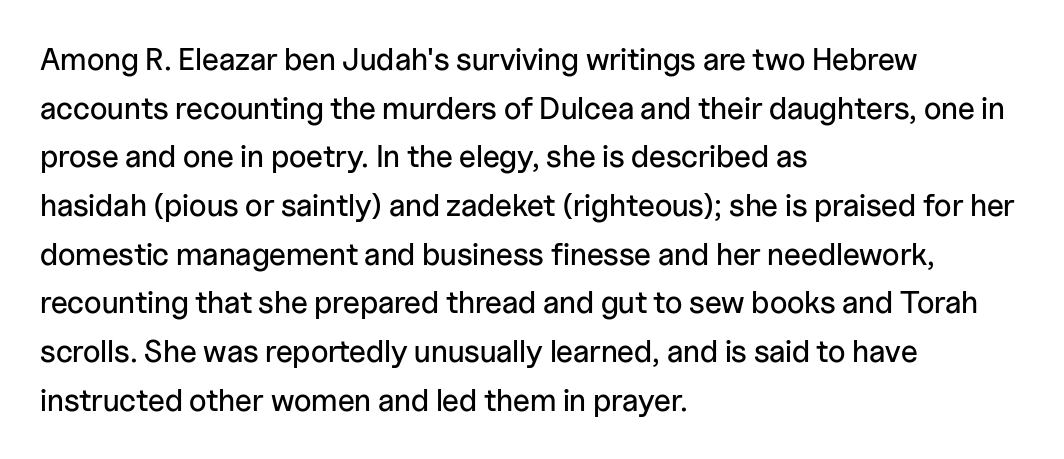
Q: Is the text italic (slanted)? A: No, it is upright.
Q: Is the typeface a serif or a sans-serif typeface? A: Sans-serif.
Q: Is the text underlined? A: No.
Q: How is the paragraph aligned? A: Left-aligned.
Q: Is the spacing between letters normal or unusually wide? A: Normal.
Q: Is the spacing between lines tight, normal or loose? A: Normal.
Q: Width (condensed, normal, or wide)? A: Normal.
Q: Stroke contrast? A: Low.
Q: x-height? A: Medium.
Q: Monospaced? A: No.
